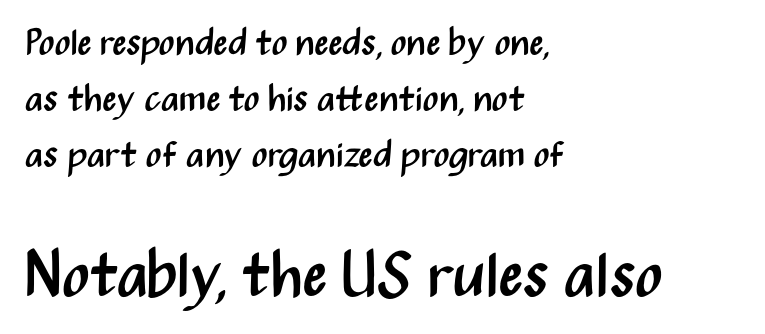
The image shows 64 px regular-weight, condensed sans-serif type, upright; set left-aligned, normal line spacing (1.51x), normal letter spacing, not underlined; the second (bottom) block is 1.73x larger; medium stroke contrast and a medium x-height.
